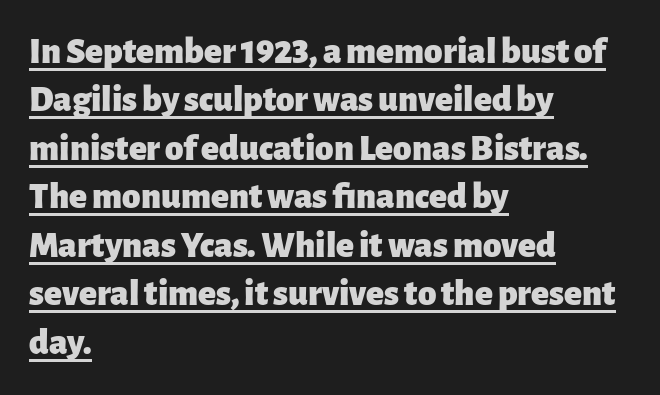
{"serif": "no", "italic": "no", "bold": "yes", "weight": "heavy", "width": "normal", "stroke_contrast": "low", "x_height": "medium", "monospaced": "no", "underline": "yes", "align": "left", "line_spacing": "normal", "line_spacing_ratio": 1.31, "letter_spacing": "normal", "letter_spacing_em": 0.0, "glyph_px": 37}
